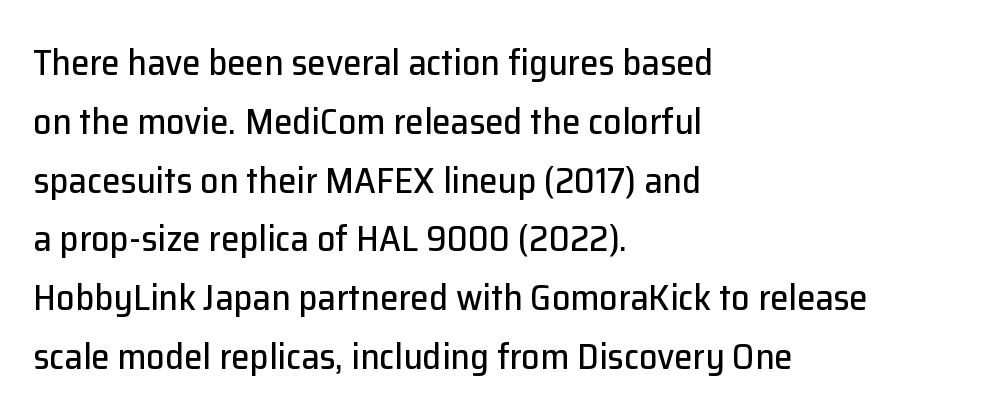
Q: Is the text italic (slanted)? A: No, it is upright.
Q: Is the typeface a serif or a sans-serif typeface? A: Sans-serif.
Q: Is the text underlined? A: No.
Q: How is the paragraph aligned? A: Left-aligned.
Q: Is the spacing between letters normal or unusually wide? A: Normal.
Q: Is the spacing between lines tight, normal or loose? A: Normal.
Q: Width (condensed, normal, or wide)? A: Normal.
Q: Stroke contrast? A: Low.
Q: x-height? A: Medium.
Q: Monospaced? A: No.
